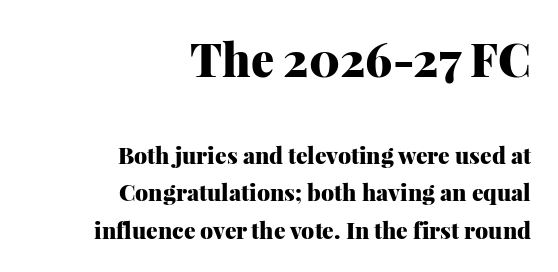
Font category for this specimen: serif. Spacing verdict: proportional, widths tailored to each character. Caption: upper text group enlarged, lower text group reduced. Upright lettering throughout.
